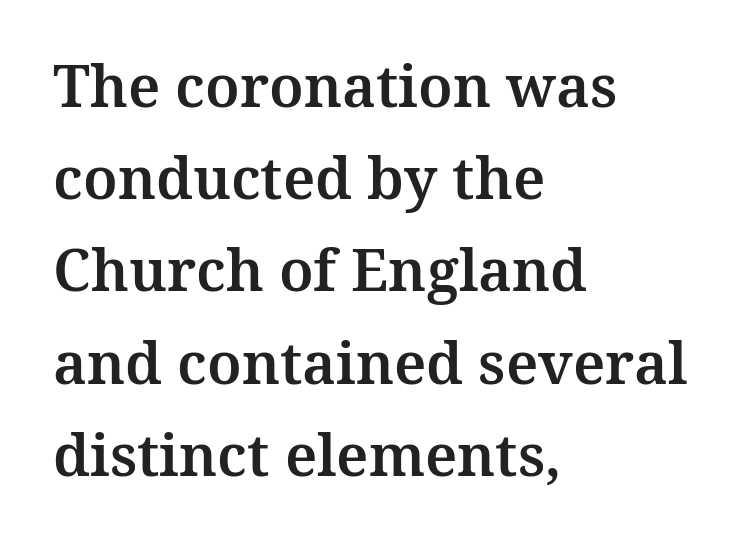
Character widths vary here, with narrow letters taking less room than wide ones. The letterforms sit shoulder to shoulder at normal distance. This sample uses a serif face. Underline: absent.
